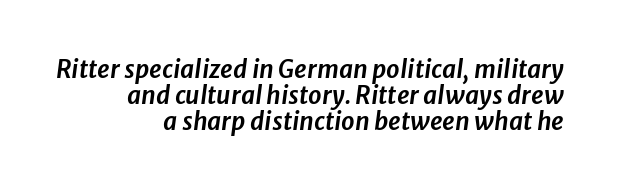
Q: Is the text italic (slanted)? A: Yes, it leans right by about 8 degrees.
Q: Is the text underlined? A: No.
Q: How is the paragraph aligned? A: Right-aligned.
Q: Is the spacing between letters normal or unusually wide? A: Normal.
Q: Is the spacing between lines tight, normal or loose? A: Tight.
